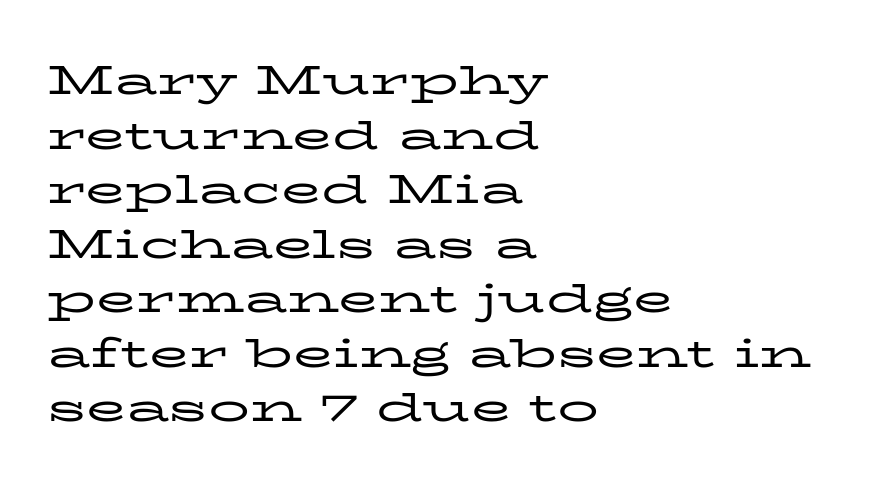
{"serif": "yes", "italic": "no", "bold": "no", "weight": "regular", "width": "wide", "stroke_contrast": "low", "x_height": "medium", "monospaced": "no", "underline": "no", "align": "left", "line_spacing": "normal", "line_spacing_ratio": 1.33, "letter_spacing": "normal", "letter_spacing_em": 0.0, "glyph_px": 41}
